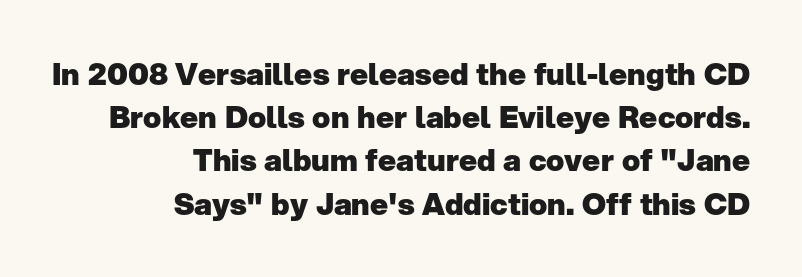
{"serif": "no", "italic": "no", "bold": "yes", "weight": "heavy", "width": "normal", "stroke_contrast": "low", "x_height": "medium", "monospaced": "no", "underline": "no", "align": "right", "line_spacing": "normal", "line_spacing_ratio": 1.44, "letter_spacing": "normal", "letter_spacing_em": 0.0, "glyph_px": 30}
